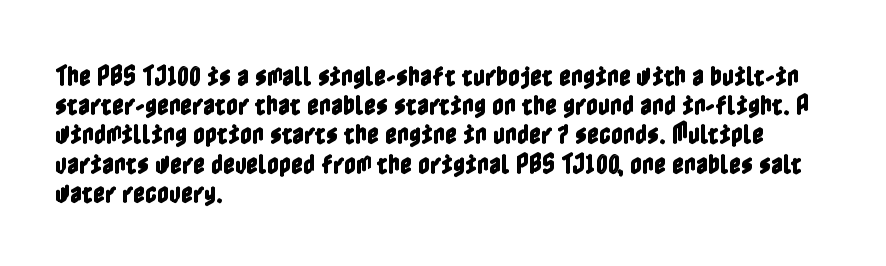
The image shows 23 px text type, upright; set left-aligned, normal line spacing (1.27x), normal letter spacing, not underlined.
